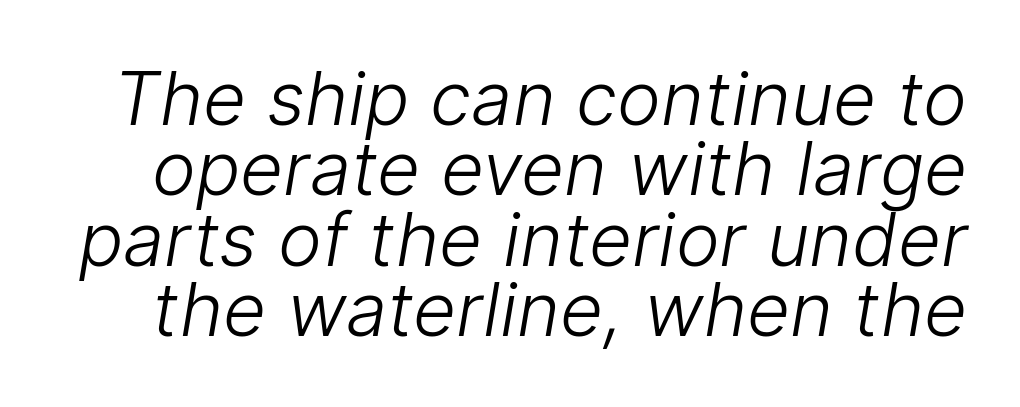
The space between consecutive lines is stingy. The passage shown is typed in a proportional face where columns would drift. Caption: standard tracking, unaltered. Bold? No — there's no thickening of the strokes.
